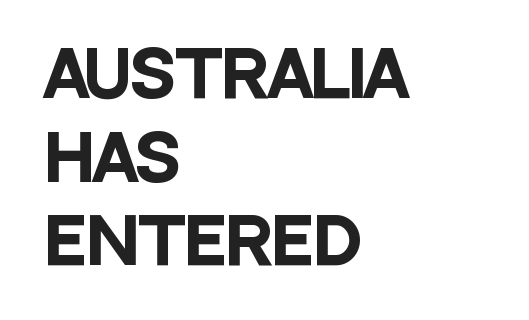
{"serif": "no", "italic": "no", "bold": "yes", "weight": "heavy", "width": "condensed", "stroke_contrast": "low", "x_height": "large", "monospaced": "no", "underline": "no", "align": "left", "line_spacing": "normal", "line_spacing_ratio": 1.35, "letter_spacing": "normal", "letter_spacing_em": 0.0, "glyph_px": 62}
